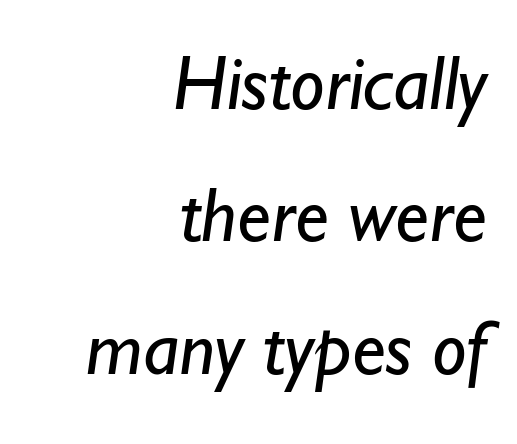
The image shows 77 px regular-weight sans-serif type; set right-aligned, line spacing 1.72x, normal letter spacing, not underlined; low stroke contrast and a small x-height.
